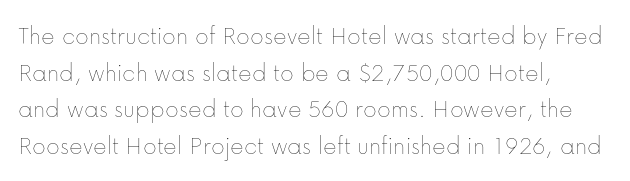
{"italic": "no", "bold": "no", "underline": "no", "align": "left", "line_spacing": "normal", "line_spacing_ratio": 1.41, "letter_spacing": "normal", "letter_spacing_em": 0.0, "glyph_px": 26}
